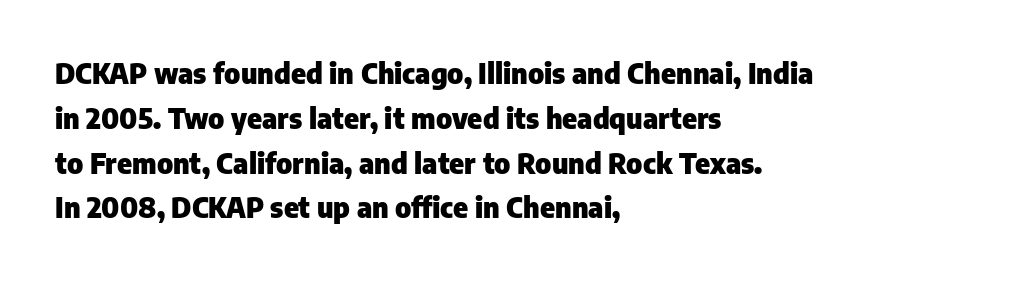
Vertical strokes here are truly vertical. Baseline-to-baseline distance is the conventional proportion of letter height. Descender tails drop into unmarked territory. Its strokes are broad and dark, the hallmark of bold type. Observe the ordinary spacing: letters are neighbours, not strangers.
